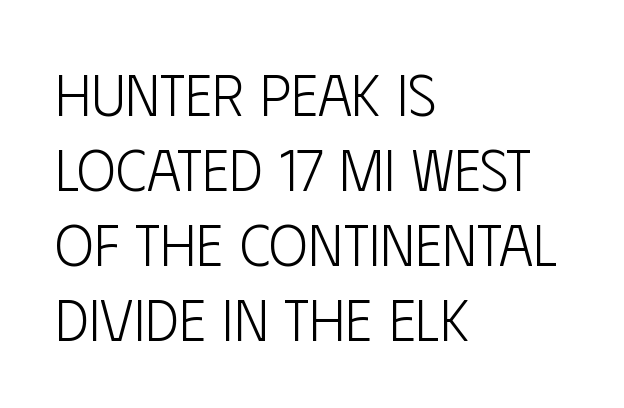
{"serif": "no", "italic": "no", "bold": "no", "weight": "light", "width": "condensed", "stroke_contrast": "low", "x_height": "large", "monospaced": "no", "underline": "no", "align": "left", "line_spacing": "normal", "line_spacing_ratio": 1.27, "letter_spacing": "normal", "letter_spacing_em": 0.0, "glyph_px": 59}
